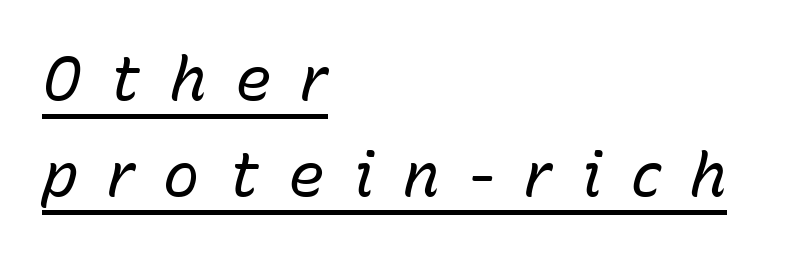
Looks like someone drew a line under every word here. No letter is thick-stroked: the sample isn't bold. Horizontal alignment here is leftward, the default for most running prose. Between one letter and the next there's a generous, obvious gap.
